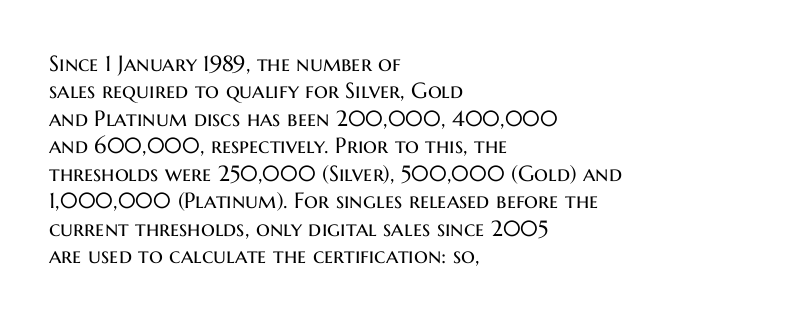
Q: Is the text bold? A: No.
Q: Is the text italic (slanted)? A: No, it is upright.
Q: Is the text underlined? A: No.
Q: How is the paragraph aligned? A: Left-aligned.
Q: Is the spacing between letters normal or unusually wide? A: Normal.
Q: Is the spacing between lines tight, normal or loose? A: Normal.
